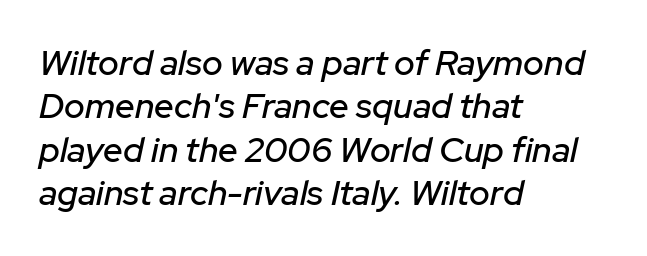
The image shows 35 px text type, italic (leaning right); set left-aligned, line spacing 1.24x, normal letter spacing, not underlined; low stroke contrast and a medium x-height.
